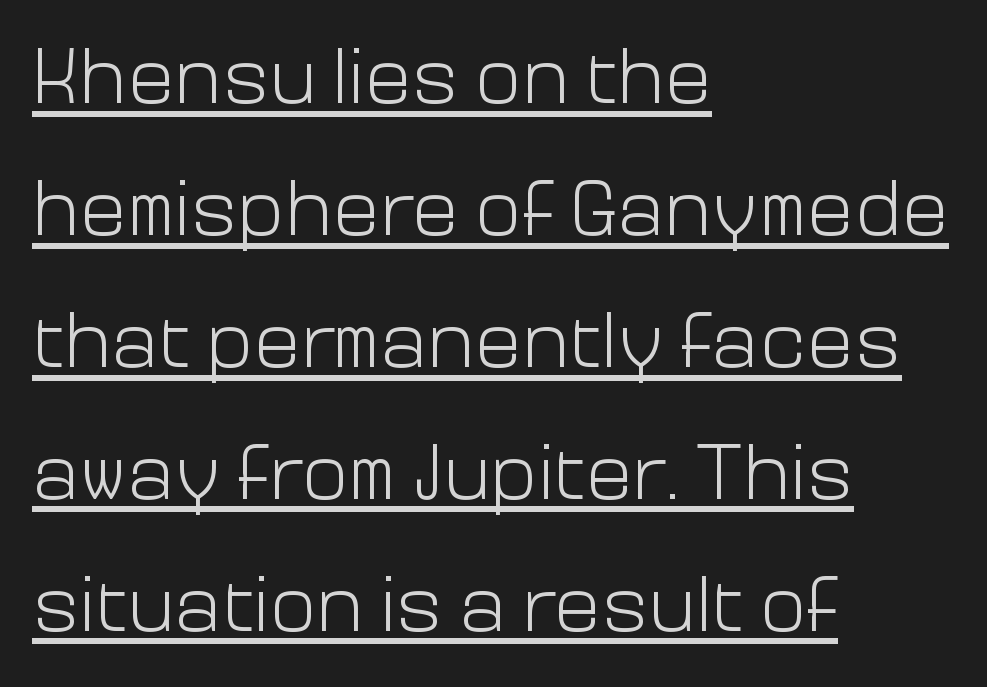
The block of text has a typical density, with ordinary space between rows. The compositor pushed each line to the left boundary. A typesetter would call this proportional, since set widths differ per character. Is the type heavy? It reads as light-to-regular instead. Letter spacing: default. The lettering holds an erect, upright posture throughout.
